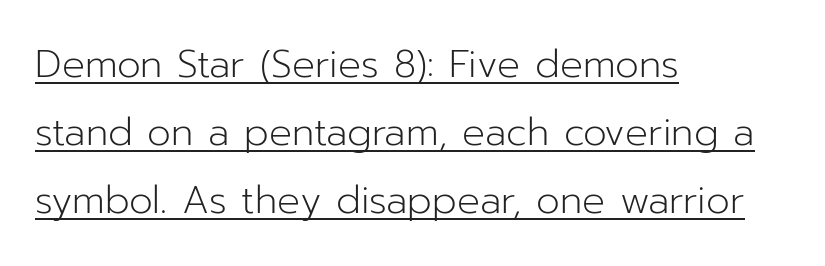
{"serif": "no", "italic": "no", "bold": "no", "weight": "light", "width": "normal", "stroke_contrast": "low", "x_height": "medium", "monospaced": "no", "underline": "yes", "align": "left", "line_spacing_ratio": 1.79, "letter_spacing": "normal", "letter_spacing_em": 0.0, "glyph_px": 38}
